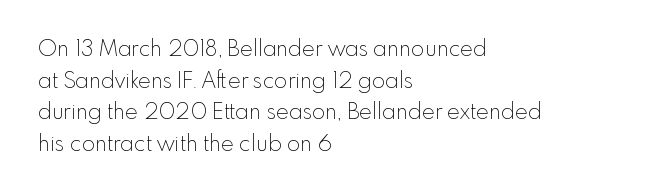
The image shows 22 px text type, upright; set left-aligned, normal line spacing (1.44x), normal letter spacing, not underlined.
